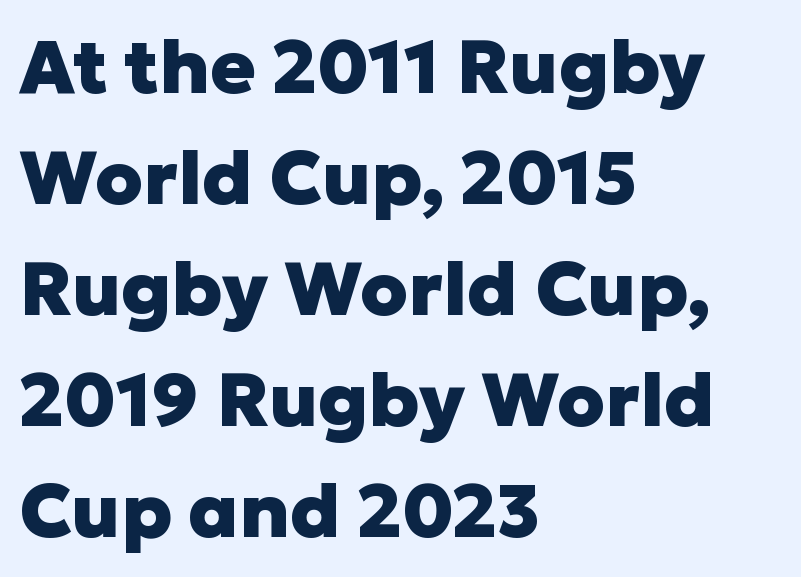
{"serif": "no", "italic": "no", "bold": "yes", "weight": "heavy", "width": "normal", "stroke_contrast": "low", "x_height": "medium", "monospaced": "no", "underline": "no", "align": "left", "line_spacing": "normal", "line_spacing_ratio": 1.48, "letter_spacing": "normal", "letter_spacing_em": 0.0, "glyph_px": 75}
